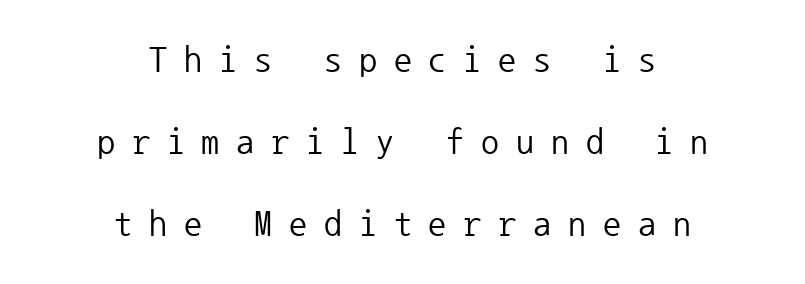
Q: Is the text bold? A: No.
Q: Is the text italic (slanted)? A: No, it is upright.
Q: Is the typeface a serif or a sans-serif typeface? A: Sans-serif.
Q: Is the text underlined? A: No.
Q: How is the paragraph aligned? A: Centered.
Q: Is the spacing between letters normal or unusually wide? A: Unusually wide.
Q: Is the spacing between lines tight, normal or loose? A: Loose.
Q: Width (condensed, normal, or wide)? A: Normal.
Q: Stroke contrast? A: Low.
Q: x-height? A: Medium.
Q: Monospaced? A: Yes.
